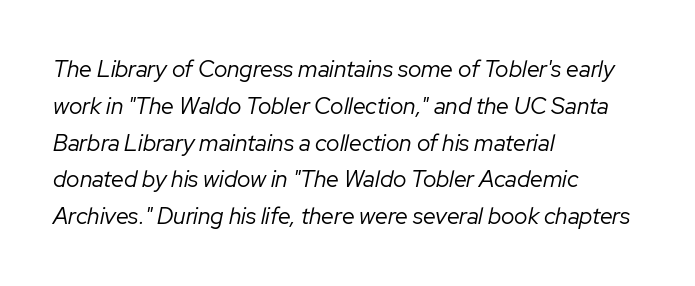
{"italic": "yes", "lean": "right", "slant_degrees": 12, "bold": "no", "underline": "no", "align": "left", "line_spacing": "normal", "line_spacing_ratio": 1.6, "letter_spacing": "normal", "letter_spacing_em": 0.0, "glyph_px": 23}
